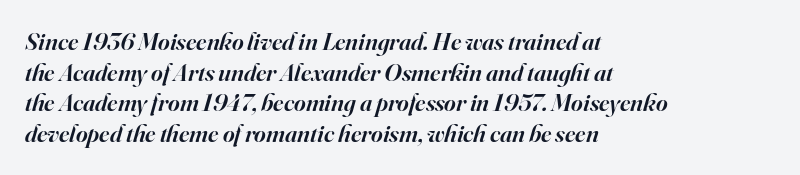
Honestly, the letter spacing is just normal — you wouldn't notice it. The sample has been set in demibold, a notch under bold. These lines were composed using italics. The passage is arranged the way most books set body copy — flush left. The space directly below the letters is spotless.
